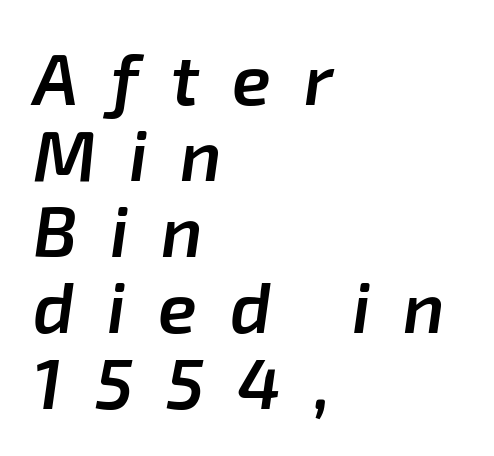
The lines are quadded left. This sample has the flowing, uneven cadence of proportional lettering. One glance says dense: line gaps are narrower than usual. The baseline area is clear.
